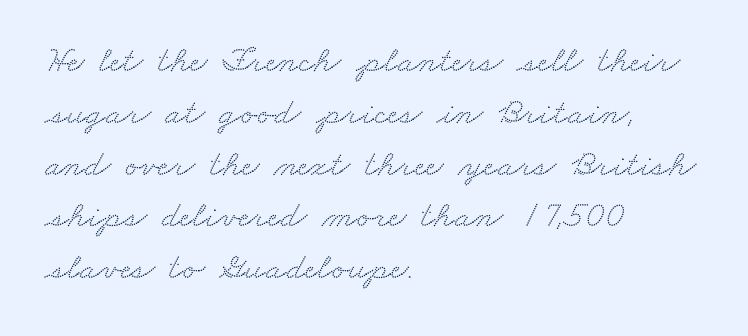
{"serif": "yes", "width": "wide", "stroke_contrast": "medium", "x_height": "small", "monospaced": "no", "underline": "no", "align": "left", "line_spacing": "normal", "line_spacing_ratio": 1.4, "letter_spacing": "normal", "letter_spacing_em": 0.0, "glyph_px": 37}
